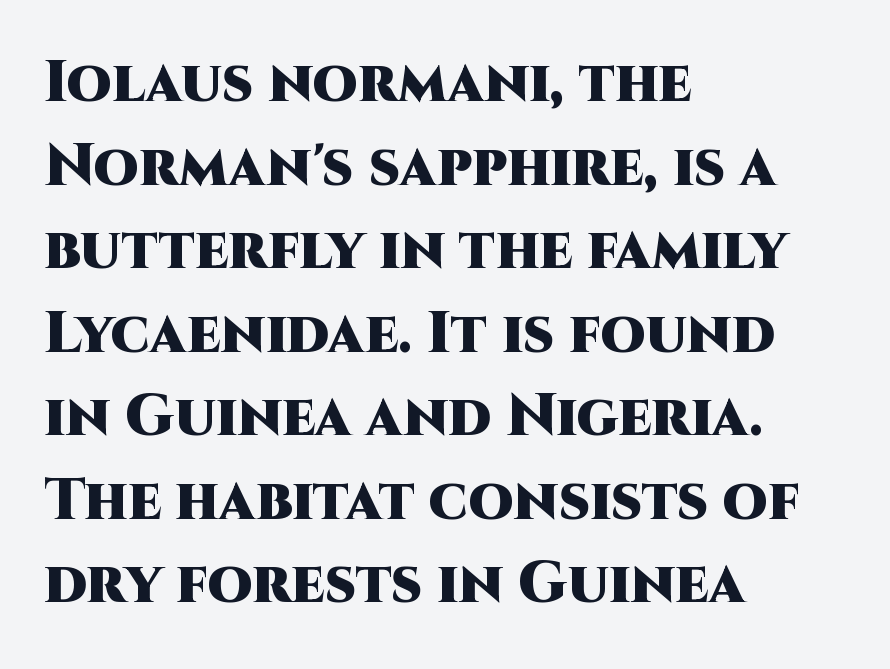
Honestly, the letter spacing is just normal — you wouldn't notice it. No word sits above an underline. A classic flush-left, rag-right setting is used for this passage. A sans-serif font was chosen for this passage. Baseline-to-baseline distance is the conventional proportion of letter height. A typesetter would mark this as roman, not italic.
